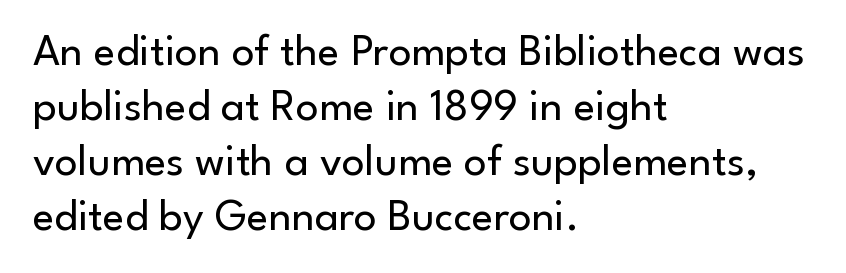
{"serif": "no", "italic": "no", "bold": "no", "weight": "regular", "width": "normal", "stroke_contrast": "low", "x_height": "small", "monospaced": "no", "underline": "no", "align": "left", "line_spacing_ratio": 1.22, "letter_spacing": "normal", "letter_spacing_em": 0.0, "glyph_px": 45}
